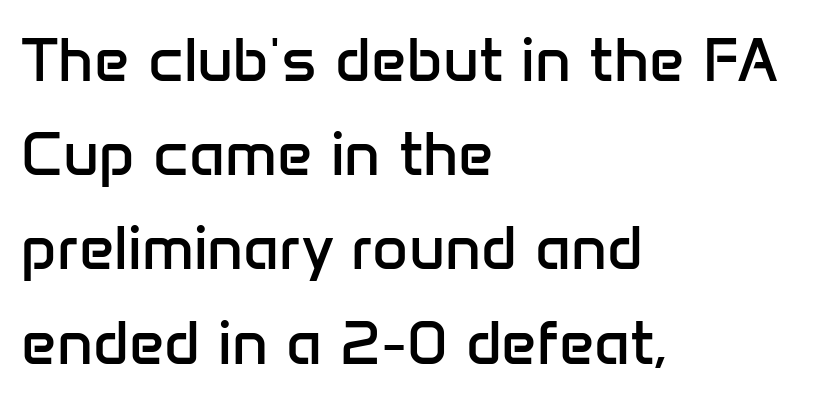
{"serif": "no", "italic": "no", "bold": "no", "weight": "regular", "width": "normal", "stroke_contrast": "low", "x_height": "medium", "monospaced": "no", "underline": "no", "align": "left", "line_spacing": "normal", "line_spacing_ratio": 1.52, "letter_spacing": "normal", "letter_spacing_em": 0.0, "glyph_px": 62}
